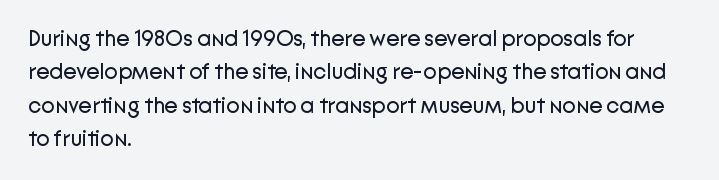
{"italic": "no", "bold": "no", "underline": "no", "align": "left", "line_spacing": "normal", "line_spacing_ratio": 1.52, "letter_spacing": "normal", "letter_spacing_em": 0.0, "glyph_px": 22}
